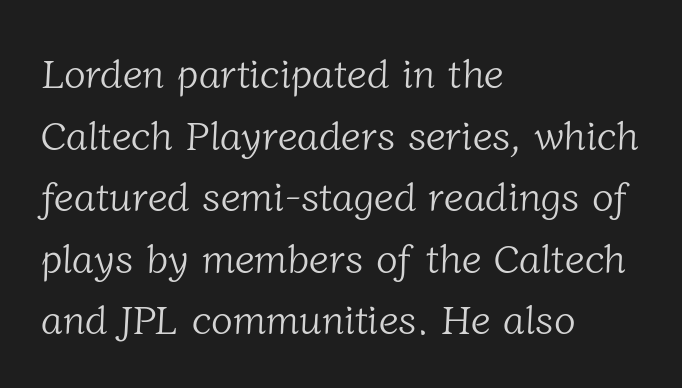
Letters rest on an invisible, unmarked baseline. Caption: standard tracking, unaltered. Here the designer chose a conventional face with non-uniform glyph widths. This reads as an unemphasized weight, regular at the heaviest.
